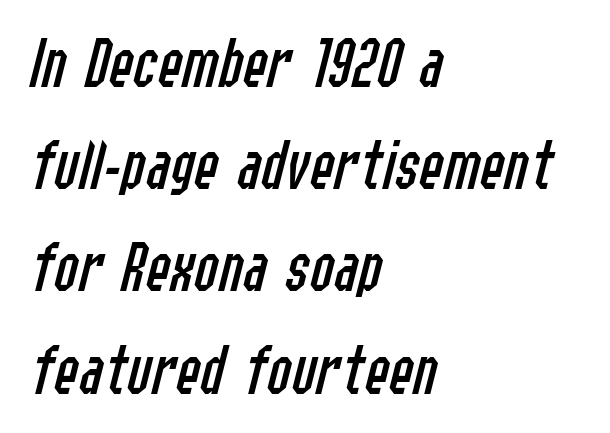
Q: Is the text bold? A: No.
Q: Is the text italic (slanted)? A: Yes, it leans right by about 14 degrees.
Q: Is the text underlined? A: No.
Q: How is the paragraph aligned? A: Left-aligned.
Q: Is the spacing between letters normal or unusually wide? A: Normal.
Q: Is the spacing between lines tight, normal or loose? A: Normal.
Q: Width (condensed, normal, or wide)? A: Condensed.
Q: Stroke contrast? A: Low.
Q: x-height? A: Medium.
Q: Monospaced? A: No.
